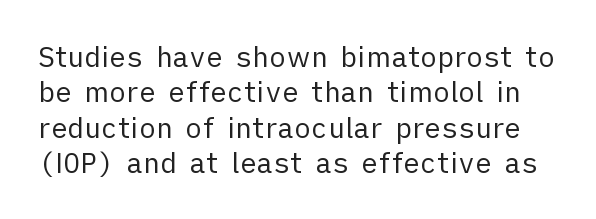
No extra ink here — the face is not bold. Unlike a traditional serif, this face leaves its strokes unadorned. The zone under the glyphs is completely vacant. The horizontal fit of the characters is conventional and even. Quick note: not italic, upright. Baseline-to-baseline distance is the conventional proportion of letter height.
